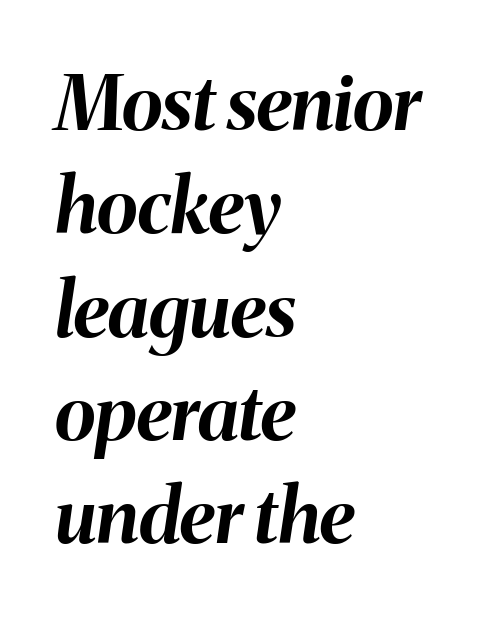
The image shows 76 px bold type, italic (leaning right); set left-aligned, normal line spacing (1.36x), normal letter spacing, not underlined; medium stroke contrast and a medium x-height.
